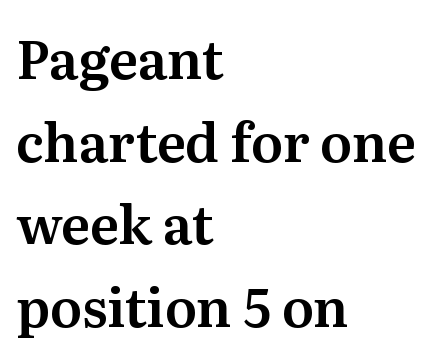
Q: Is the text italic (slanted)? A: No, it is upright.
Q: Is the typeface a serif or a sans-serif typeface? A: Serif.
Q: Is the text underlined? A: No.
Q: How is the paragraph aligned? A: Left-aligned.
Q: Is the spacing between letters normal or unusually wide? A: Normal.
Q: Is the spacing between lines tight, normal or loose? A: Normal.
Q: Width (condensed, normal, or wide)? A: Normal.
Q: Stroke contrast? A: Medium.
Q: x-height? A: Medium.
Q: Monospaced? A: No.
